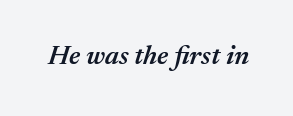
The image shows 27 px text type, italic (leaning right); set normal letter spacing, not underlined.
